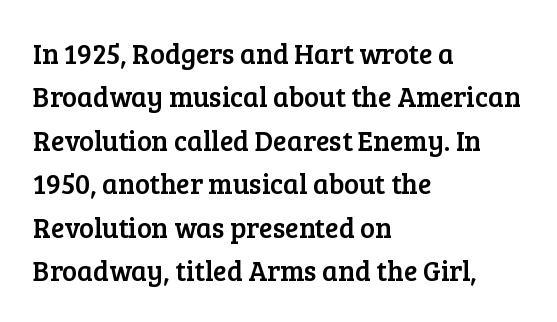
{"serif": "yes", "italic": "no", "width": "normal", "stroke_contrast": "low", "x_height": "medium", "monospaced": "no", "underline": "no", "align": "left", "line_spacing": "normal", "line_spacing_ratio": 1.55, "letter_spacing": "normal", "letter_spacing_em": 0.0, "glyph_px": 28}
